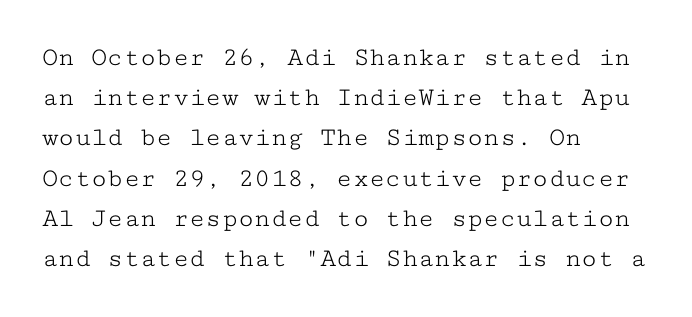
The image shows 27 px text type, upright; set left-aligned, normal line spacing (1.49x), normal letter spacing, not underlined.
